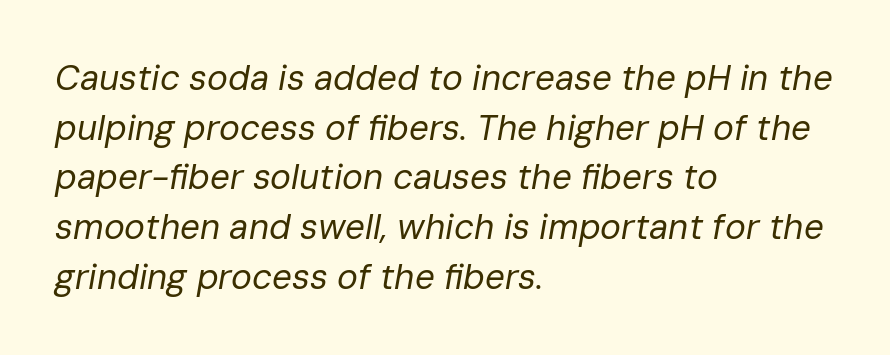
Q: Is the text bold? A: No.
Q: Is the text italic (slanted)? A: Yes, it leans right by about 10 degrees.
Q: Is the text underlined? A: No.
Q: How is the paragraph aligned? A: Left-aligned.
Q: Is the spacing between letters normal or unusually wide? A: Normal.
Q: Is the spacing between lines tight, normal or loose? A: Normal.
Q: Width (condensed, normal, or wide)? A: Normal.
Q: Stroke contrast? A: Low.
Q: x-height? A: Medium.
Q: Monospaced? A: No.
